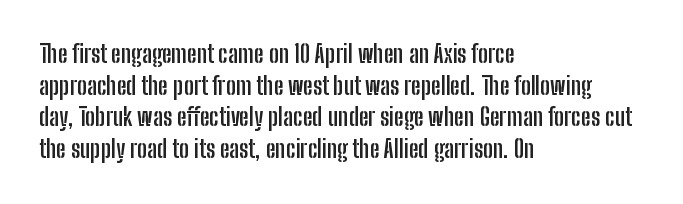
Q: Is the text bold? A: Yes.
Q: Is the text italic (slanted)? A: No, it is upright.
Q: Is the text underlined? A: No.
Q: How is the paragraph aligned? A: Left-aligned.
Q: Is the spacing between letters normal or unusually wide? A: Normal.
Q: Is the spacing between lines tight, normal or loose? A: Normal.
